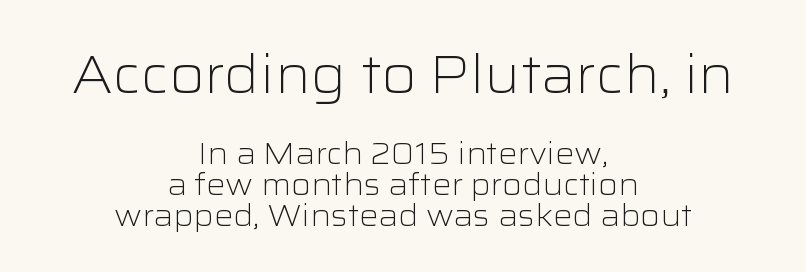
Q: Is the text bold? A: No.
Q: Is the text italic (slanted)? A: No, it is upright.
Q: Is the typeface a serif or a sans-serif typeface? A: Sans-serif.
Q: Is the text underlined? A: No.
Q: How is the paragraph aligned? A: Centered.
Q: Is the spacing between letters normal or unusually wide? A: Normal.
Q: Is the spacing between lines tight, normal or loose? A: Tight.
Q: Which block of text is set in a larger size, the first (top) or the second (bottom)? A: The first (top) one.
Q: Width (condensed, normal, or wide)? A: Wide.
Q: Stroke contrast? A: Low.
Q: x-height? A: Medium.
Q: Monospaced? A: No.
